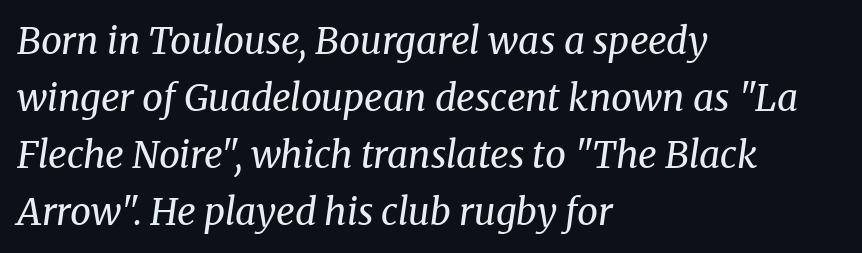
Do the characters align in a grid? No, the font is proportional. Bold? No — there's no thickening of the strokes. No extra tracking has been applied to these lines. Each new line begins a customary step beneath the previous one. This rendering uses left alignment, leaving the right contour irregular. Unmarked baselines from the first word to the last.
